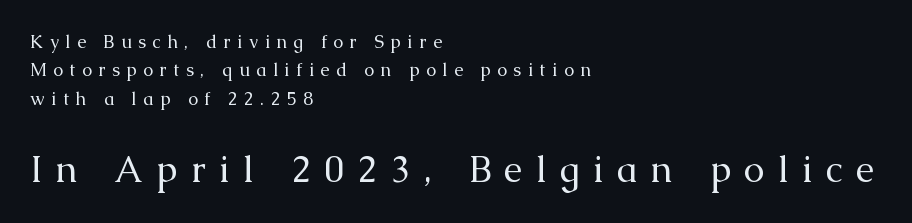
Glyph-to-glyph distance is far greater than everyday printed text. The composition opens small and finishes big. The font family rendered here belongs to the serif group. The space directly below the letters is spotless. The typeface has the unassuming heft of standard copy or less.
